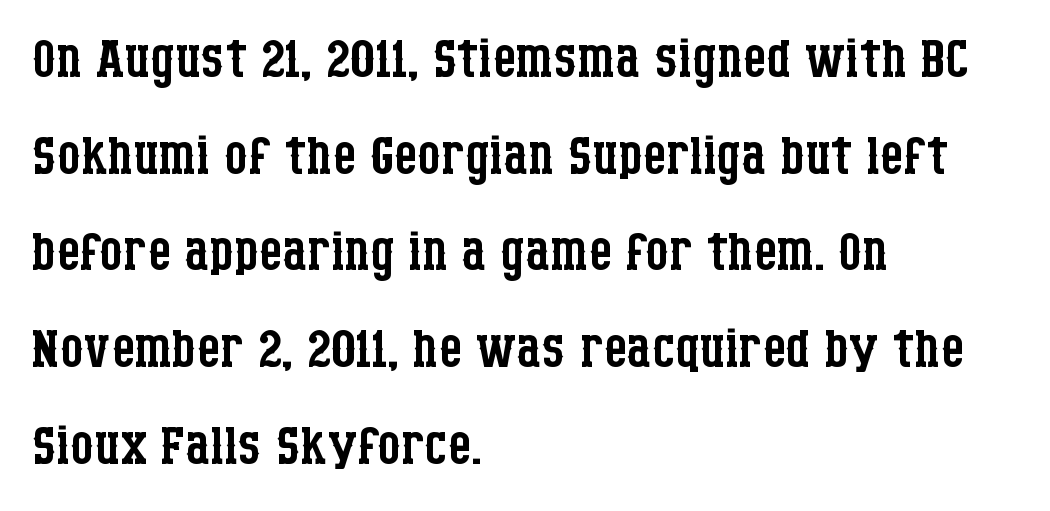
Regular leading. A typesetter would call this proportional, since set widths differ per character. Is the type heavy? It reads as light-to-regular instead. Which margin do the lines hug? The left one — the right edge is uneven.
